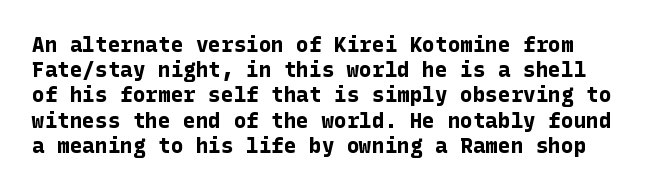
Q: Is the text bold? A: Yes.
Q: Is the text italic (slanted)? A: No, it is upright.
Q: Is the text underlined? A: No.
Q: Is the spacing between letters normal or unusually wide? A: Normal.
